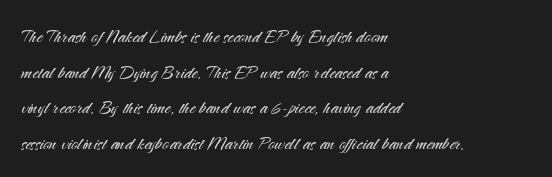
The image shows 23 px text type; set left-aligned, normal line spacing (1.55x), normal letter spacing, not underlined.
